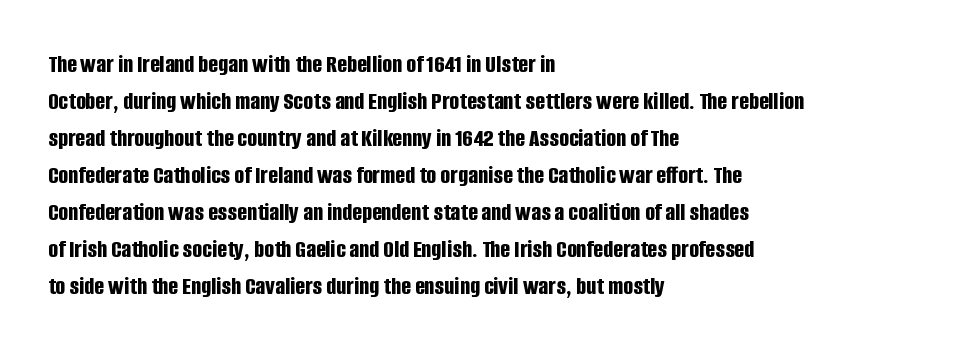
Q: Is the text bold? A: Yes.
Q: Is the text italic (slanted)? A: No, it is upright.
Q: Is the text underlined? A: No.
Q: How is the paragraph aligned? A: Left-aligned.
Q: Is the spacing between letters normal or unusually wide? A: Normal.
Q: Is the spacing between lines tight, normal or loose? A: Normal.
